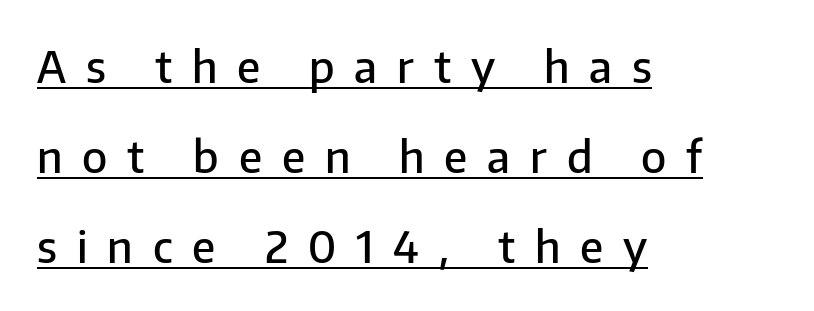
{"serif": "no", "italic": "no", "bold": "semi", "weight": "semibold", "width": "normal", "stroke_contrast": "low", "x_height": "medium", "monospaced": "no", "underline": "yes", "align": "left", "line_spacing": "loose", "line_spacing_ratio": 2.05, "letter_spacing": "wide", "letter_spacing_em": 0.45, "glyph_px": 44}
